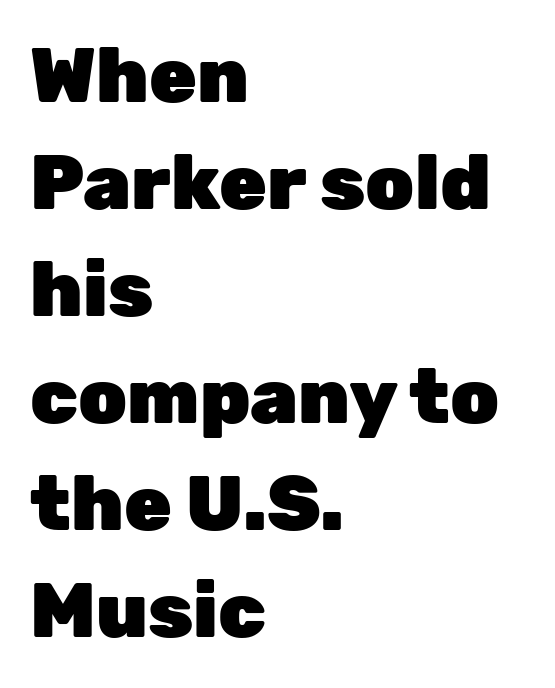
{"serif": "no", "italic": "no", "bold": "yes", "weight": "heavy", "width": "normal", "stroke_contrast": "low", "x_height": "medium", "monospaced": "no", "underline": "no", "align": "left", "line_spacing": "normal", "line_spacing_ratio": 1.39, "letter_spacing": "normal", "letter_spacing_em": 0.0, "glyph_px": 77}
